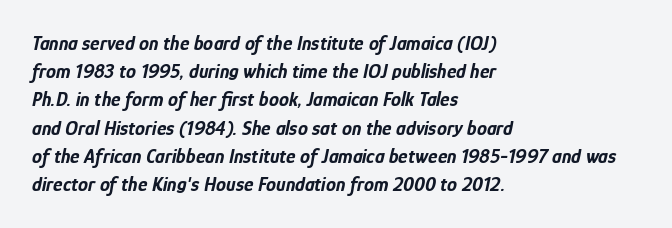
{"italic": "yes", "lean": "right", "slant_degrees": 12, "bold": "yes", "underline": "no", "align": "left", "line_spacing": "normal", "line_spacing_ratio": 1.41, "letter_spacing": "normal", "letter_spacing_em": 0.0, "glyph_px": 20}
